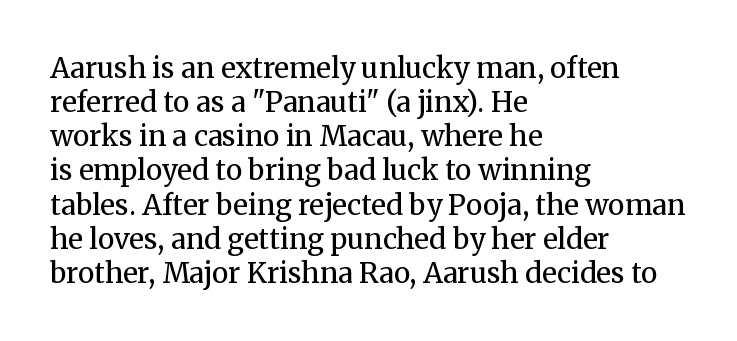
The image shows 28 px regular-weight serif type, upright; set left-aligned, line spacing 1.22x, normal letter spacing, not underlined; medium stroke contrast and a medium x-height.
